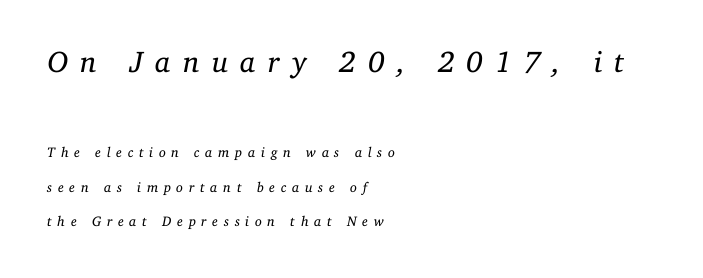
{"serif": "yes", "italic": "yes", "lean": "right", "slant_degrees": 11, "bold": "no", "weight": "regular", "width": "normal", "stroke_contrast": "low", "x_height": "medium", "monospaced": "no", "underline": "no", "align": "left", "line_spacing": "loose", "line_spacing_ratio": 2.47, "letter_spacing": "wide", "letter_spacing_em": 0.4, "larger_block": "first", "size_ratio": 2.14, "glyph_px": 30}
